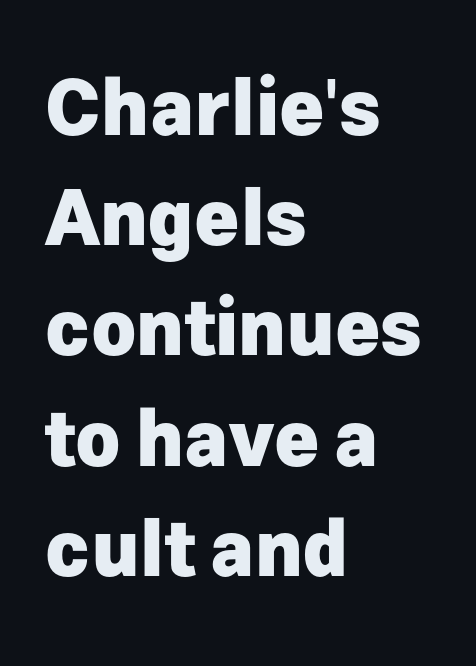
The image shows 76 px heavy sans-serif type, upright; set left-aligned, normal line spacing (1.45x), normal letter spacing, not underlined; low stroke contrast and a medium x-height.
